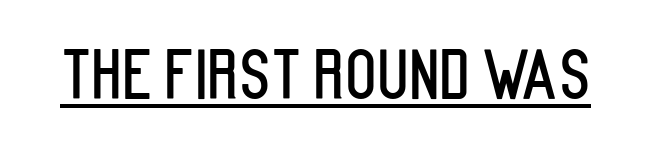
{"serif": "no", "italic": "no", "width": "condensed", "stroke_contrast": "low", "x_height": "large", "monospaced": "no", "underline": "yes", "letter_spacing": "normal", "letter_spacing_em": 0.0, "glyph_px": 65}
